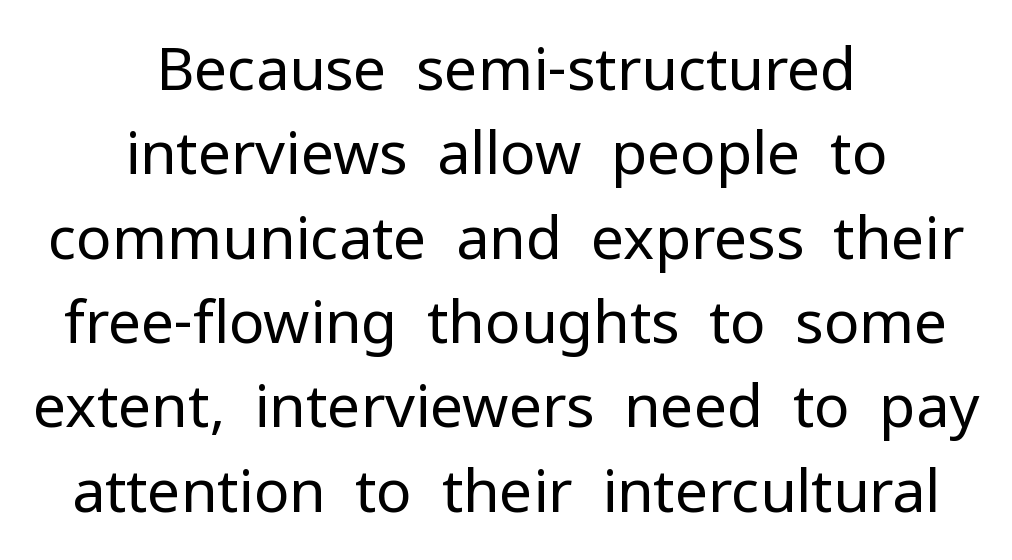
Character widths vary here, with narrow letters taking less room than wide ones. Compared with typical paragraphs, the rows here are spaced about the same. A typesetter would mark this as roman, not italic. Each row of text sits above clean, open space.
